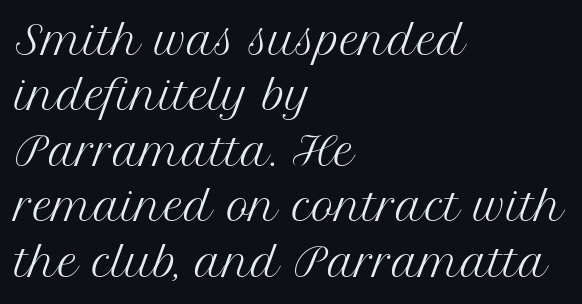
Q: Is the text bold? A: No.
Q: Is the text italic (slanted)? A: Yes.
Q: Is the typeface a serif or a sans-serif typeface? A: Serif.
Q: Is the text underlined? A: No.
Q: How is the paragraph aligned? A: Left-aligned.
Q: Is the spacing between letters normal or unusually wide? A: Normal.
Q: Is the spacing between lines tight, normal or loose? A: Normal.
Q: Width (condensed, normal, or wide)? A: Normal.
Q: Stroke contrast? A: Medium.
Q: x-height? A: Medium.
Q: Monospaced? A: No.
